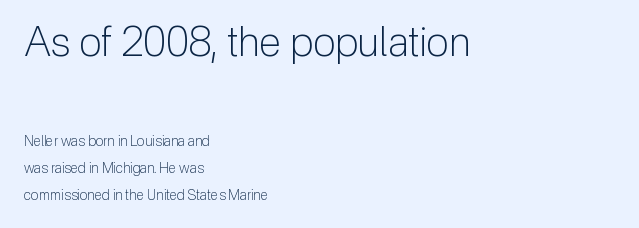
Q: Is the text bold? A: No.
Q: Is the text italic (slanted)? A: No, it is upright.
Q: Is the typeface a serif or a sans-serif typeface? A: Sans-serif.
Q: Is the text underlined? A: No.
Q: How is the paragraph aligned? A: Left-aligned.
Q: Is the spacing between letters normal or unusually wide? A: Normal.
Q: Is the spacing between lines tight, normal or loose? A: Loose.
Q: Which block of text is set in a larger size, the first (top) or the second (bottom)? A: The first (top) one.
Q: Width (condensed, normal, or wide)? A: Normal.
Q: Stroke contrast? A: Low.
Q: x-height? A: Medium.
Q: Monospaced? A: No.
